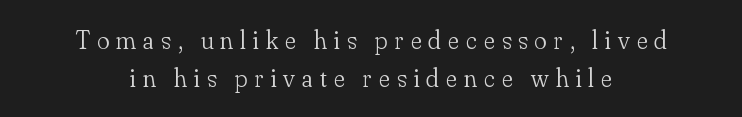
The image shows 26 px text type, upright; set normal line spacing (1.45x), unusually wide letter spacing (+0.27 em), not underlined.
